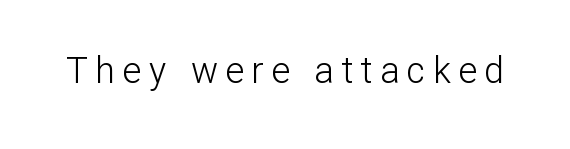
Q: Is the text bold? A: No.
Q: Is the text italic (slanted)? A: No, it is upright.
Q: Is the typeface a serif or a sans-serif typeface? A: Sans-serif.
Q: Is the text underlined? A: No.
Q: Is the spacing between letters normal or unusually wide? A: Unusually wide.
Q: Width (condensed, normal, or wide)? A: Normal.
Q: Stroke contrast? A: Low.
Q: x-height? A: Medium.
Q: Monospaced? A: No.
